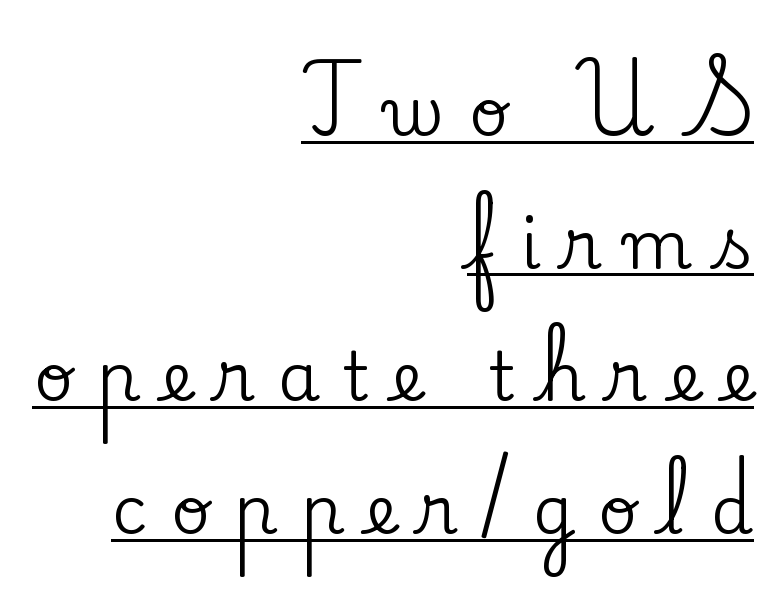
{"serif": "yes", "italic": "no", "width": "normal", "stroke_contrast": "low", "x_height": "small", "monospaced": "no", "underline": "yes", "align": "right", "line_spacing": "loose", "line_spacing_ratio": 1.95, "letter_spacing": "wide", "letter_spacing_em": 0.34, "glyph_px": 68}
